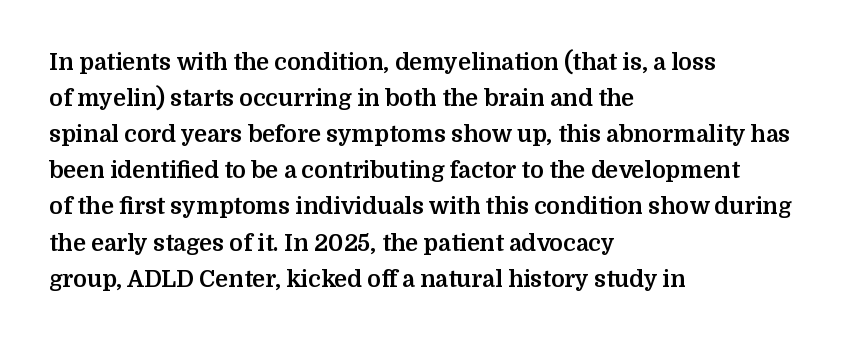
Notice how descenders clear the ascenders below comfortably — that's standard leading. The sample has been set heavy, in full bold. Italic? Not at all — the glyphs are vertical. A bare baseline throughout the passage. The rag falls on the right side of this text block. Inter-character spacing is left at the font's built-in metrics.
